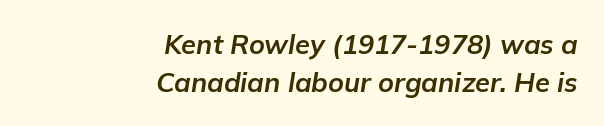
How heavy is the stroke? Heavy — this is a bold. Check under the words: just untouched page. Line ends are locked; line starts wander. Tracking here is standard; glyphs follow each other at the usual distance. Rows of type keep a routine distance in the vertical direction. The letters are slanted; this is an italic face.
